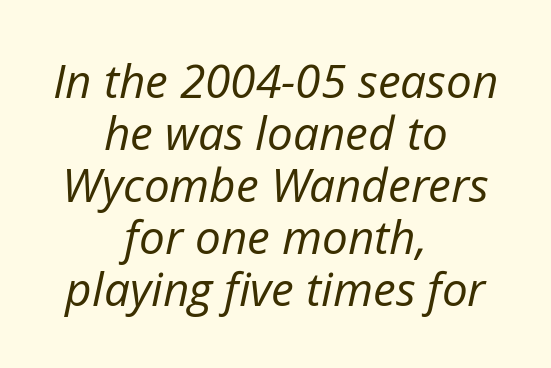
The image shows 46 px regular-weight type, italic (leaning right); set centered, tight line spacing (1.13x), normal letter spacing, not underlined; low stroke contrast and a medium x-height.
